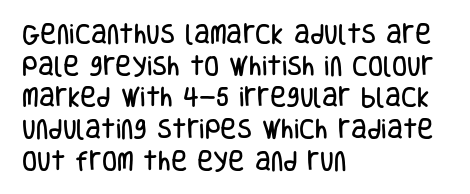
Ordinary non-slanted type is in use. Letter spacing: default. This sample is left-justified, so line endings fall wherever the words run out. Underline: absent. Successive baselines arrive at the customary interval.
